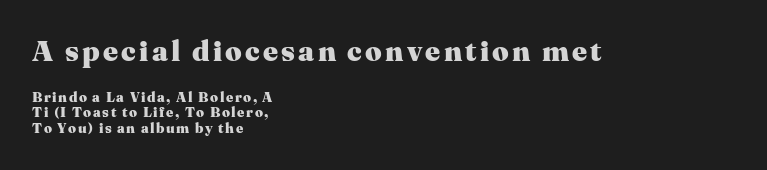
Q: Is the text bold? A: Yes.
Q: Is the text italic (slanted)? A: No, it is upright.
Q: Is the typeface a serif or a sans-serif typeface? A: Serif.
Q: Is the text underlined? A: No.
Q: How is the paragraph aligned? A: Left-aligned.
Q: Is the spacing between lines tight, normal or loose? A: Tight.
Q: Which block of text is set in a larger size, the first (top) or the second (bottom)? A: The first (top) one.
Q: Width (condensed, normal, or wide)? A: Normal.
Q: Stroke contrast? A: Medium.
Q: x-height? A: Medium.
Q: Monospaced? A: No.
